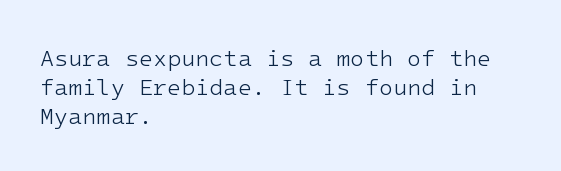
{"italic": "no", "bold": "no", "underline": "no", "align": "left", "line_spacing": "normal", "line_spacing_ratio": 1.26, "letter_spacing": "normal", "letter_spacing_em": 0.0, "glyph_px": 23}
